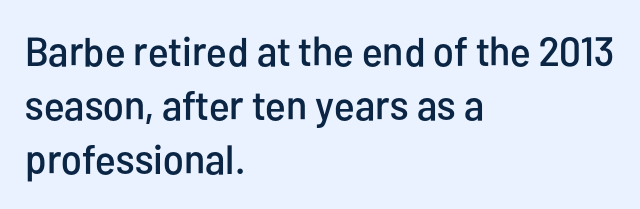
{"serif": "no", "italic": "no", "width": "condensed", "stroke_contrast": "low", "x_height": "medium", "monospaced": "no", "underline": "no", "align": "left", "line_spacing": "normal", "line_spacing_ratio": 1.32, "letter_spacing": "normal", "letter_spacing_em": 0.0, "glyph_px": 41}
